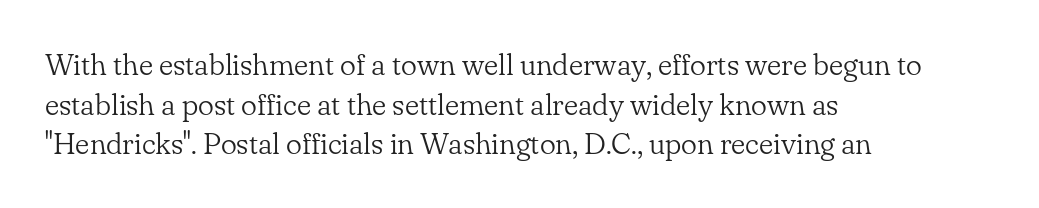
The image shows 30 px light serif type, upright; set left-aligned, normal line spacing (1.32x), normal letter spacing, not underlined; low stroke contrast and a small x-height.
